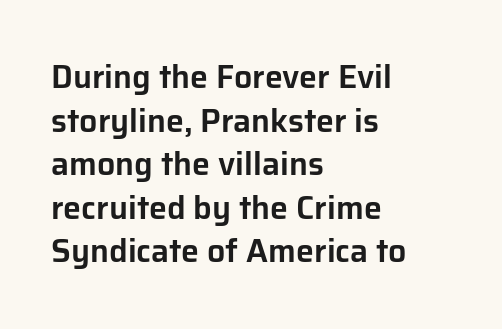
The image shows 32 px sans-serif type, upright; set left-aligned, normal line spacing (1.36x), normal letter spacing, not underlined; low stroke contrast and a medium x-height.
